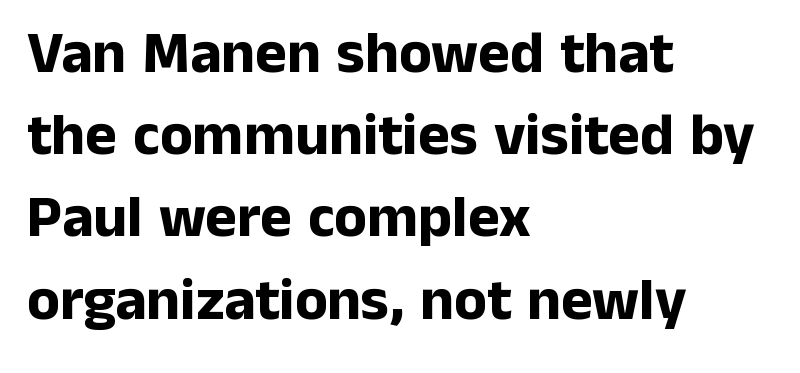
Quick note: not italic, upright. The passage shown is not underscored anywhere. Evenly set lines give the paragraph a standard silhouette. The face used here has the dense, thick strokes of a bold. Where is the straight margin? On the left.
